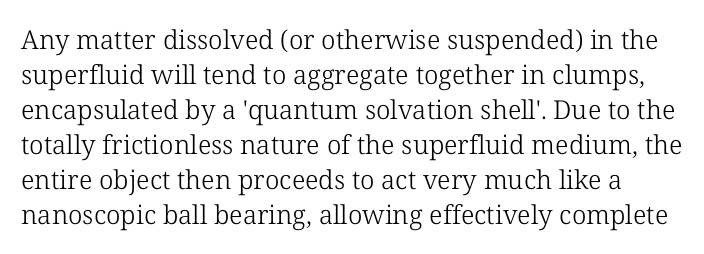
The image shows 26 px text type, upright; set normal line spacing (1.35x), normal letter spacing, not underlined.
